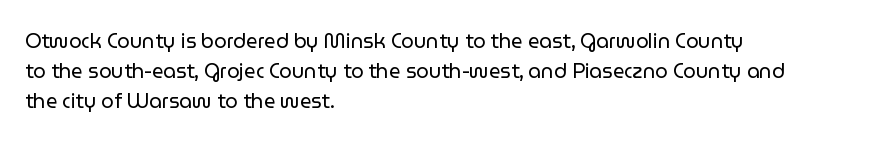
The image shows 20 px text type, upright; set left-aligned, normal line spacing (1.51x), normal letter spacing, not underlined.
